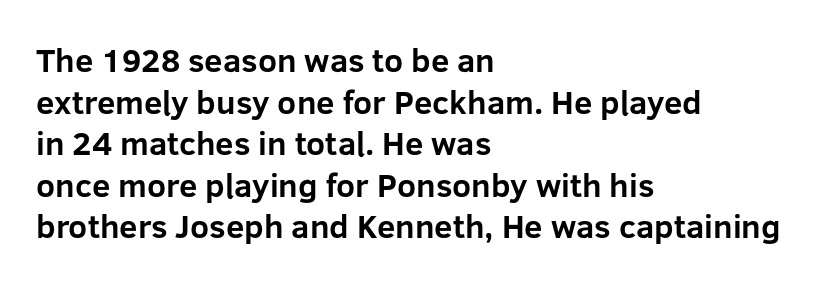
{"serif": "no", "italic": "no", "bold": "yes", "weight": "bold", "width": "normal", "stroke_contrast": "low", "x_height": "medium", "monospaced": "no", "underline": "no", "align": "left", "line_spacing": "normal", "line_spacing_ratio": 1.26, "letter_spacing": "normal", "letter_spacing_em": 0.0, "glyph_px": 33}
